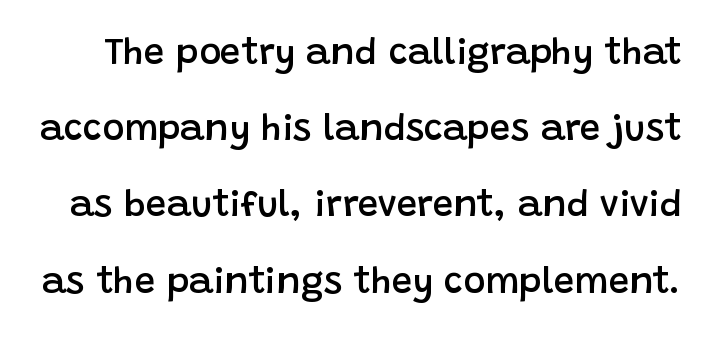
Q: Is the text bold? A: Semi-bold.
Q: Is the text italic (slanted)? A: No, it is upright.
Q: Is the typeface a serif or a sans-serif typeface? A: Sans-serif.
Q: Is the text underlined? A: No.
Q: Is the spacing between letters normal or unusually wide? A: Normal.
Q: Is the spacing between lines tight, normal or loose? A: Loose.
Q: Width (condensed, normal, or wide)? A: Normal.
Q: Stroke contrast? A: Low.
Q: x-height? A: Large.
Q: Monospaced? A: No.
